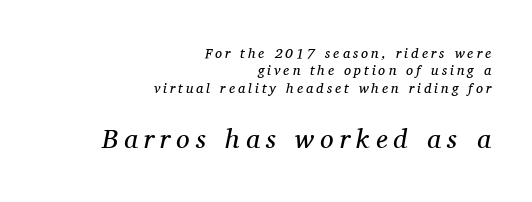
The image shows 27 px text type, italic (leaning right); set right-aligned, normal line spacing (1.25x), unusually wide letter spacing (+0.22 em), not underlined; the second (bottom) block is 1.93x larger.
